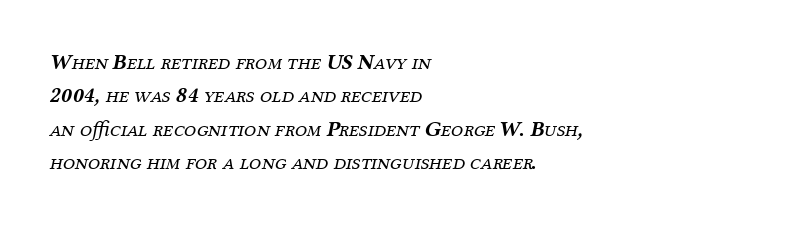
The image shows 22 px text type, italic (leaning right); set left-aligned, normal line spacing (1.52x), normal letter spacing, not underlined.
